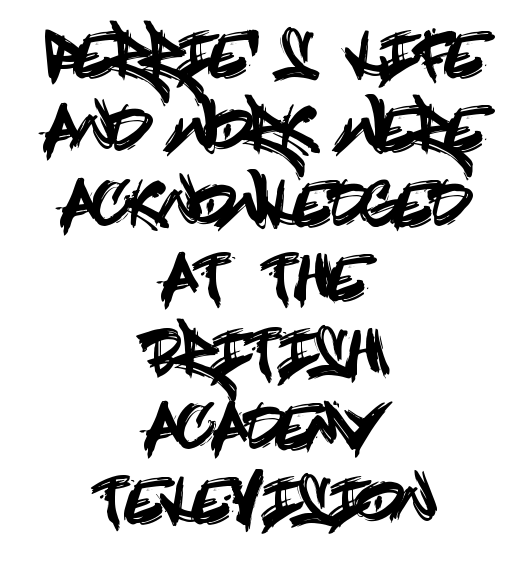
{"serif": "no", "width": "condensed", "x_height": "large", "underline": "no", "align": "center", "line_spacing_ratio": 1.24, "letter_spacing": "normal", "letter_spacing_em": 0.0, "glyph_px": 60}
